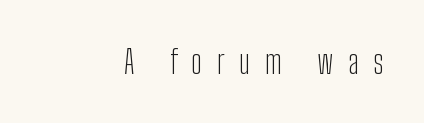
No word sits above an underline. Notice how the stems are strictly vertical — no italics here. You could not count columns in this text — the font is proportionally spaced. Is the type heavy? It reads as light-to-regular instead.
